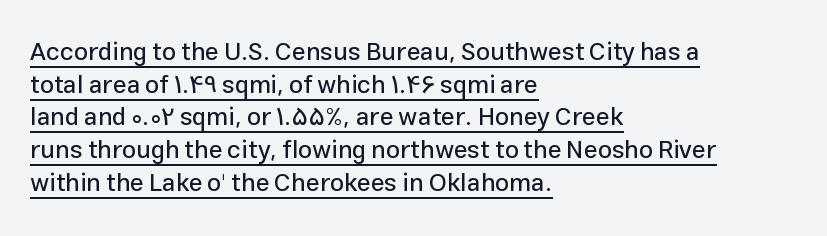
Q: Is the text italic (slanted)? A: No, it is upright.
Q: Is the text underlined? A: Yes.
Q: How is the paragraph aligned? A: Left-aligned.
Q: Is the spacing between letters normal or unusually wide? A: Normal.
Q: Is the spacing between lines tight, normal or loose? A: Normal.
